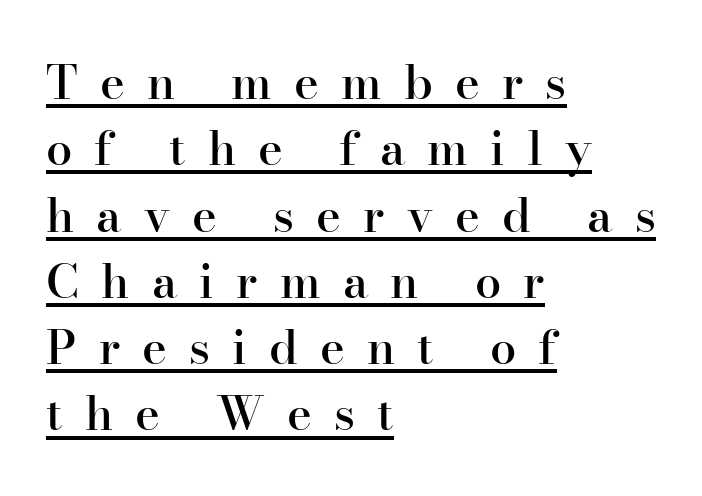
The image shows 47 px semibold serif type, upright; set left-aligned, normal line spacing (1.41x), unusually wide letter spacing (+0.47 em), underlined; high stroke contrast and a small x-height.
